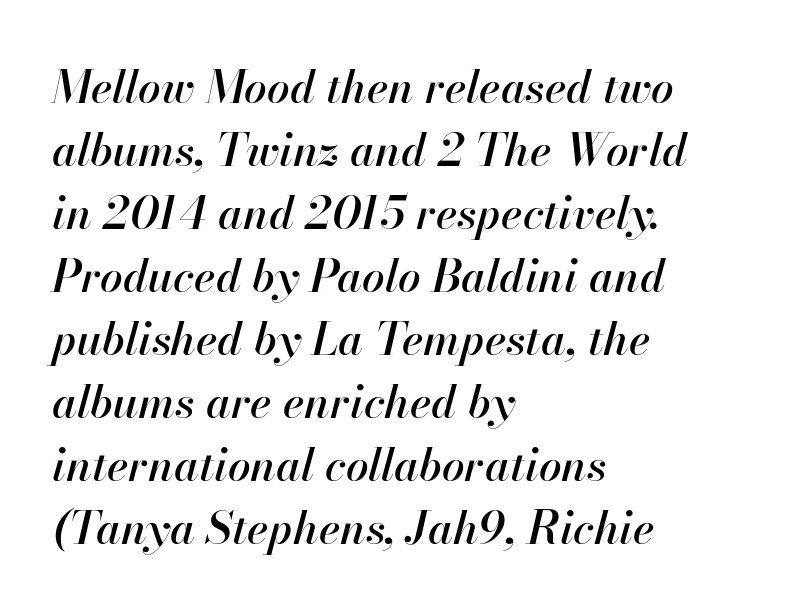
The image shows 45 px text type, italic (leaning right); set left-aligned, normal line spacing (1.4x), normal letter spacing, not underlined; high stroke contrast and a small x-height.
